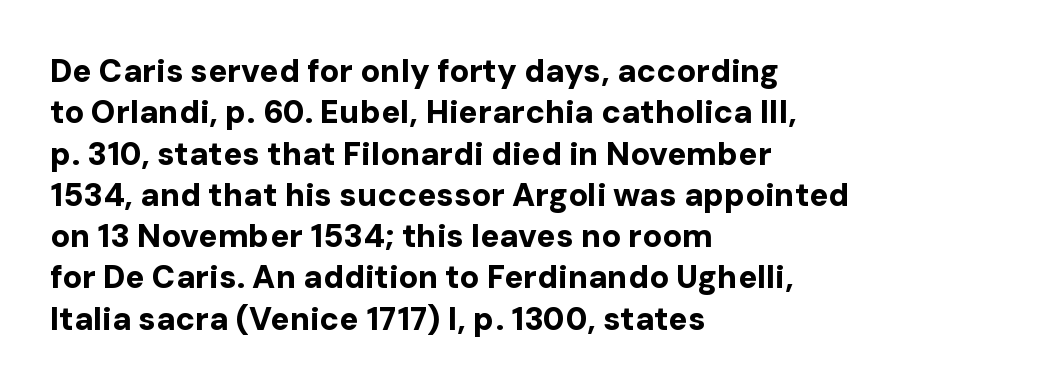
Q: Is the text bold? A: Yes.
Q: Is the text italic (slanted)? A: No, it is upright.
Q: Is the typeface a serif or a sans-serif typeface? A: Sans-serif.
Q: Is the text underlined? A: No.
Q: How is the paragraph aligned? A: Left-aligned.
Q: Is the spacing between letters normal or unusually wide? A: Normal.
Q: Is the spacing between lines tight, normal or loose? A: Normal.
Q: Width (condensed, normal, or wide)? A: Normal.
Q: Stroke contrast? A: Low.
Q: x-height? A: Medium.
Q: Monospaced? A: No.
